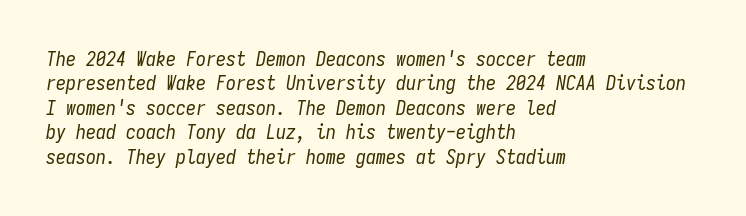
The image shows 20 px text type, italic (leaning right); set left-aligned, line spacing 1.22x, normal letter spacing, not underlined.
